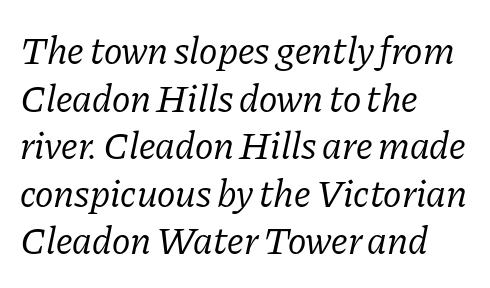
Emphasis-style slanted type is in use. Looks like regular typesetting: each glyph gets only the width it needs. No heavy texture on the line: the type isn't bold. Between one letter and the next there's only the usual sliver of space. Line starts are locked; line ends wander. Beneath every word, the page is bare.
